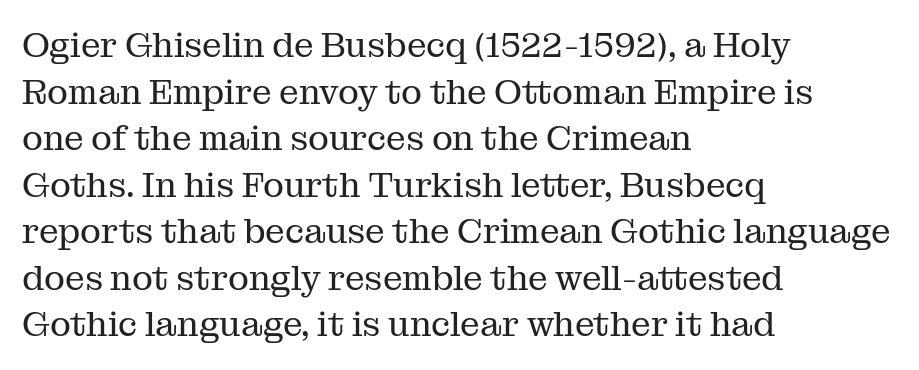
Q: Is the text bold? A: No.
Q: Is the text italic (slanted)? A: No, it is upright.
Q: Is the typeface a serif or a sans-serif typeface? A: Serif.
Q: Is the text underlined? A: No.
Q: How is the paragraph aligned? A: Left-aligned.
Q: Is the spacing between letters normal or unusually wide? A: Normal.
Q: Is the spacing between lines tight, normal or loose? A: Normal.
Q: Width (condensed, normal, or wide)? A: Normal.
Q: Stroke contrast? A: Medium.
Q: x-height? A: Medium.
Q: Monospaced? A: No.
